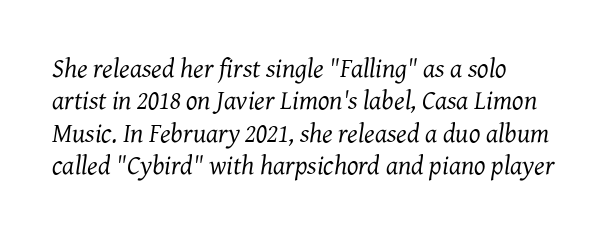
Q: Is the text bold? A: No.
Q: Is the text italic (slanted)? A: Yes, it leans right by about 7 degrees.
Q: Is the text underlined? A: No.
Q: How is the paragraph aligned? A: Left-aligned.
Q: Is the spacing between letters normal or unusually wide? A: Normal.
